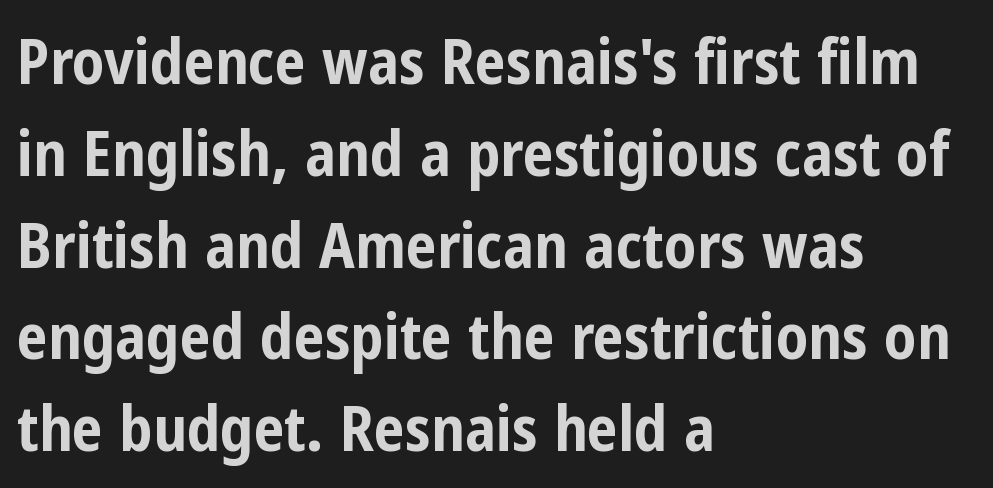
The image shows 62 px bold, condensed sans-serif type, upright; set left-aligned, normal line spacing (1.48x), normal letter spacing, not underlined; low stroke contrast and a medium x-height.
